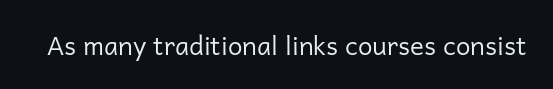
The image shows 26 px text type, upright; set normal letter spacing, not underlined.
